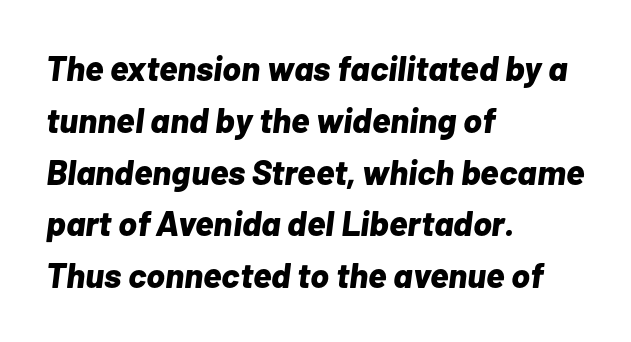
{"italic": "yes", "lean": "right", "slant_degrees": 7, "bold": "yes", "weight": "bold", "width": "normal", "stroke_contrast": "low", "x_height": "medium", "monospaced": "no", "underline": "no", "align": "left", "line_spacing": "normal", "line_spacing_ratio": 1.48, "letter_spacing": "normal", "letter_spacing_em": 0.0, "glyph_px": 35}
